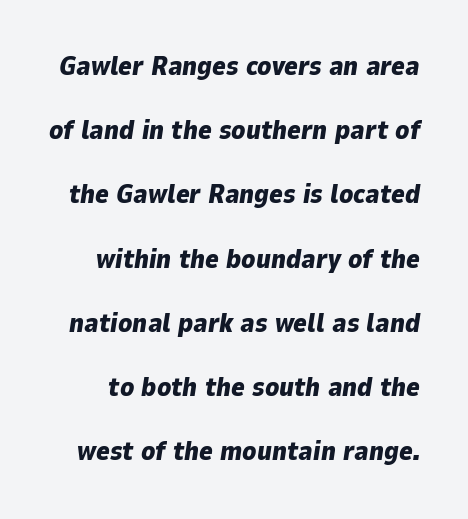
The image shows 26 px bold type, italic (leaning right); set loose line spacing (2.47x), normal letter spacing, not underlined.
